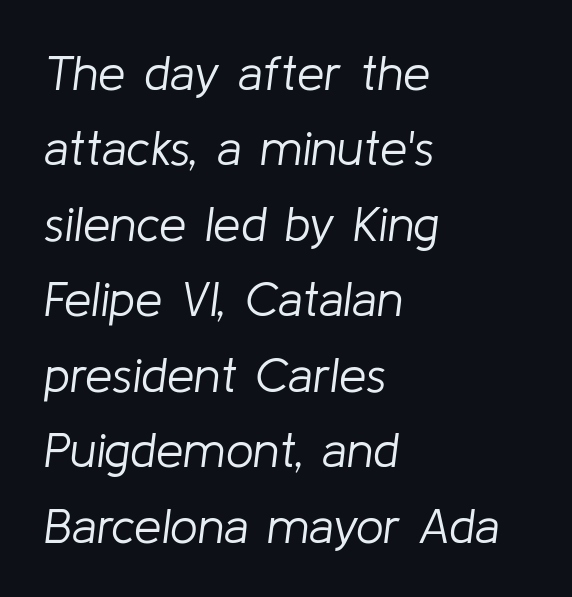
Q: Is the text bold? A: No.
Q: Is the text italic (slanted)? A: Yes, it leans right by about 8 degrees.
Q: Is the text underlined? A: No.
Q: How is the paragraph aligned? A: Left-aligned.
Q: Is the spacing between letters normal or unusually wide? A: Normal.
Q: Is the spacing between lines tight, normal or loose? A: Normal.
Q: Width (condensed, normal, or wide)? A: Normal.
Q: Stroke contrast? A: Low.
Q: x-height? A: Medium.
Q: Monospaced? A: No.
